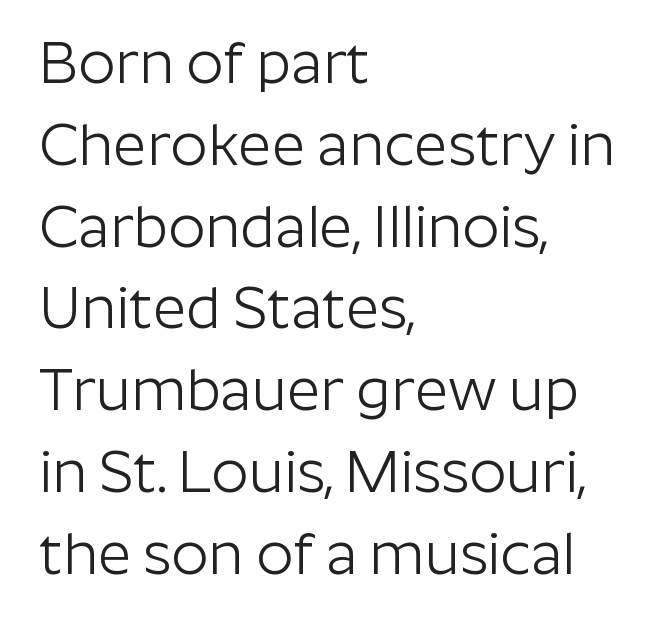
Q: Is the text bold? A: No.
Q: Is the text italic (slanted)? A: No, it is upright.
Q: Is the typeface a serif or a sans-serif typeface? A: Sans-serif.
Q: Is the text underlined? A: No.
Q: How is the paragraph aligned? A: Left-aligned.
Q: Is the spacing between letters normal or unusually wide? A: Normal.
Q: Is the spacing between lines tight, normal or loose? A: Normal.
Q: Width (condensed, normal, or wide)? A: Normal.
Q: Stroke contrast? A: Low.
Q: x-height? A: Medium.
Q: Monospaced? A: No.
